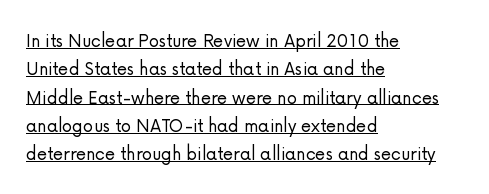
These lines keep a tight, regular rhythm from letter to letter. The lettering stays uniformly vertical, giving the passage a roman look. Successive baselines arrive at the customary interval. These glyphs show unthickened strokes, regular width or finer. Compared with undecorated copy, this sample adds a rule below the words.
